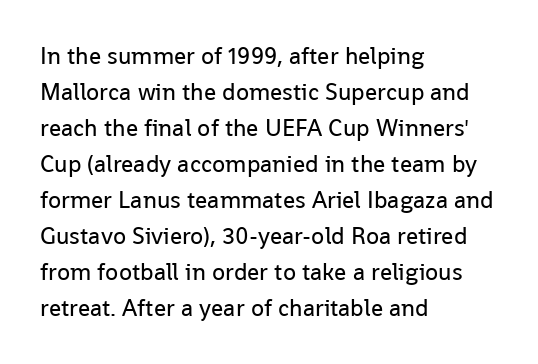
The image shows 24 px text type, upright; set left-aligned, normal line spacing (1.5x), normal letter spacing, not underlined.
